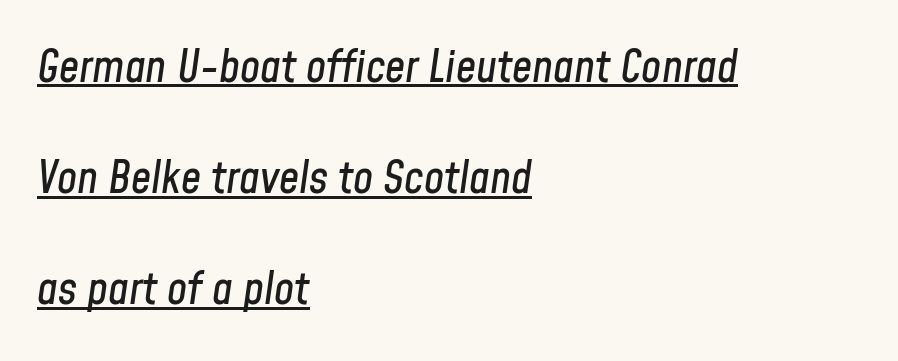
The image shows 45 px condensed type, italic (leaning right); set left-aligned, loose line spacing (2.47x), normal letter spacing, underlined; low stroke contrast and a medium x-height.
